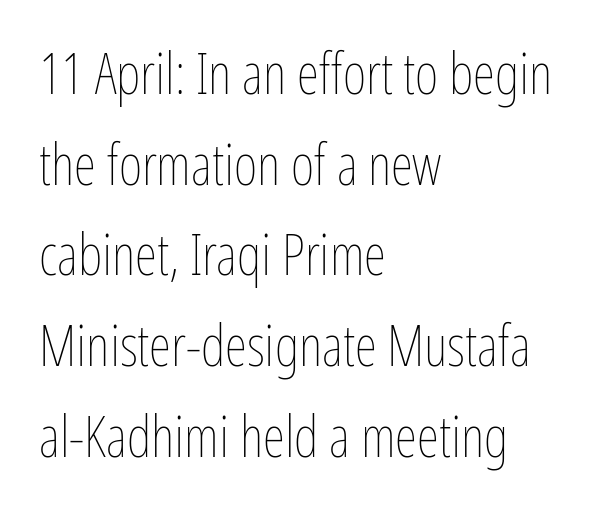
Q: Is the text bold? A: No.
Q: Is the text italic (slanted)? A: No, it is upright.
Q: Is the text underlined? A: No.
Q: How is the paragraph aligned? A: Left-aligned.
Q: Is the spacing between letters normal or unusually wide? A: Normal.
Q: Is the spacing between lines tight, normal or loose? A: Normal.
Q: Width (condensed, normal, or wide)? A: Condensed.
Q: Stroke contrast? A: Low.
Q: x-height? A: Medium.
Q: Monospaced? A: No.
